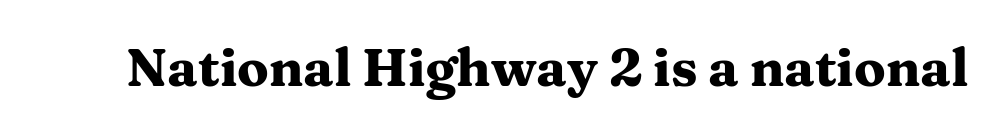
The image shows 52 px heavy, wide serif type, upright; set normal letter spacing, not underlined; medium stroke contrast and a medium x-height.
